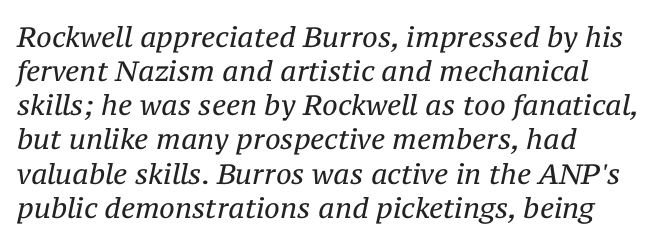
The image shows 28 px regular-weight serif type, italic (leaning right); set left-aligned, line spacing 1.22x, normal letter spacing, not underlined; medium stroke contrast and a medium x-height.
